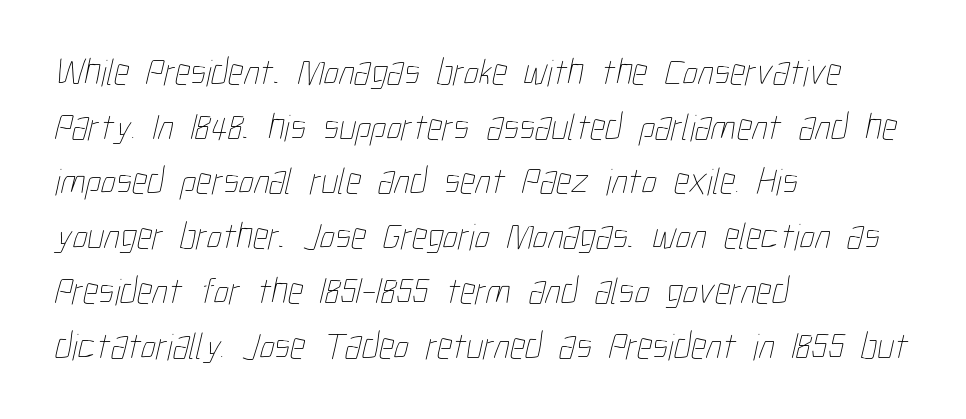
The letters look calm and open, with moderate or lighter stems. In CSS terms this would be text-align: left. Honestly, the row spacing looks completely unremarkable. The string is rendered with underlining switched off.
